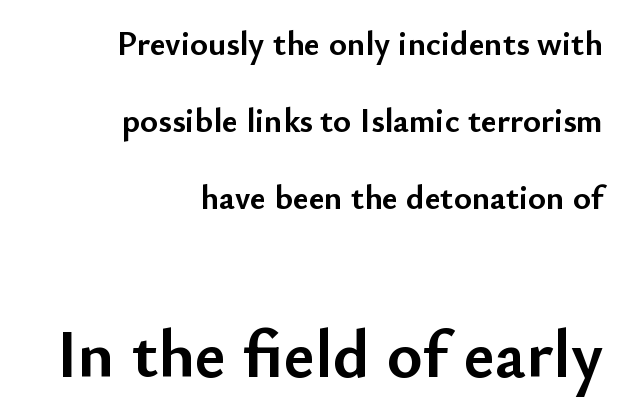
Q: Is the text bold? A: Yes.
Q: Is the text italic (slanted)? A: No, it is upright.
Q: Is the typeface a serif or a sans-serif typeface? A: Sans-serif.
Q: Is the text underlined? A: No.
Q: How is the paragraph aligned? A: Right-aligned.
Q: Is the spacing between letters normal or unusually wide? A: Normal.
Q: Is the spacing between lines tight, normal or loose? A: Loose.
Q: Which block of text is set in a larger size, the first (top) or the second (bottom)? A: The second (bottom) one.
Q: Width (condensed, normal, or wide)? A: Normal.
Q: Stroke contrast? A: Low.
Q: x-height? A: Small.
Q: Monospaced? A: No.
